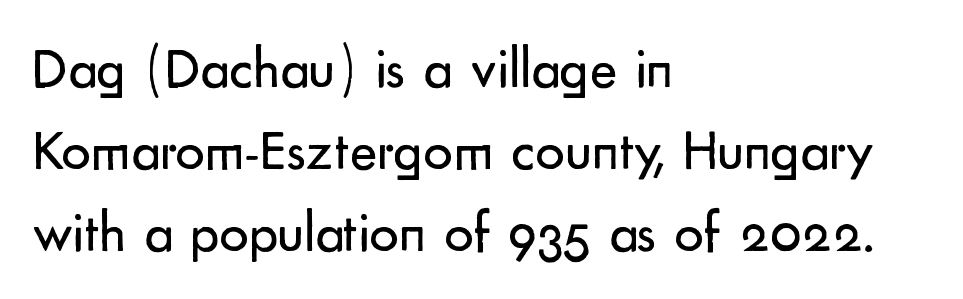
Notice how descenders clear the ascenders below comfortably — that's standard leading. A classic flush-left, rag-right setting is used for this passage. Are there feet on the stems? There aren't — it's a sans. The typography opts for an upright posture over an oblique one. Nobody touched the tracking dial on this one.
